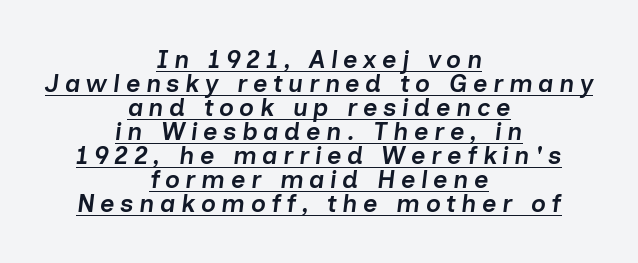
Q: Is the text bold? A: Semi-bold.
Q: Is the text italic (slanted)? A: Yes, it leans right by about 7 degrees.
Q: Is the text underlined? A: Yes.
Q: How is the paragraph aligned? A: Centered.
Q: Is the spacing between letters normal or unusually wide? A: Unusually wide.
Q: Is the spacing between lines tight, normal or loose? A: Tight.
